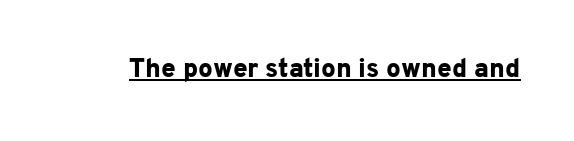
Q: Is the text bold? A: Yes.
Q: Is the text italic (slanted)? A: No, it is upright.
Q: Is the text underlined? A: Yes.
Q: Is the spacing between letters normal or unusually wide? A: Normal.
